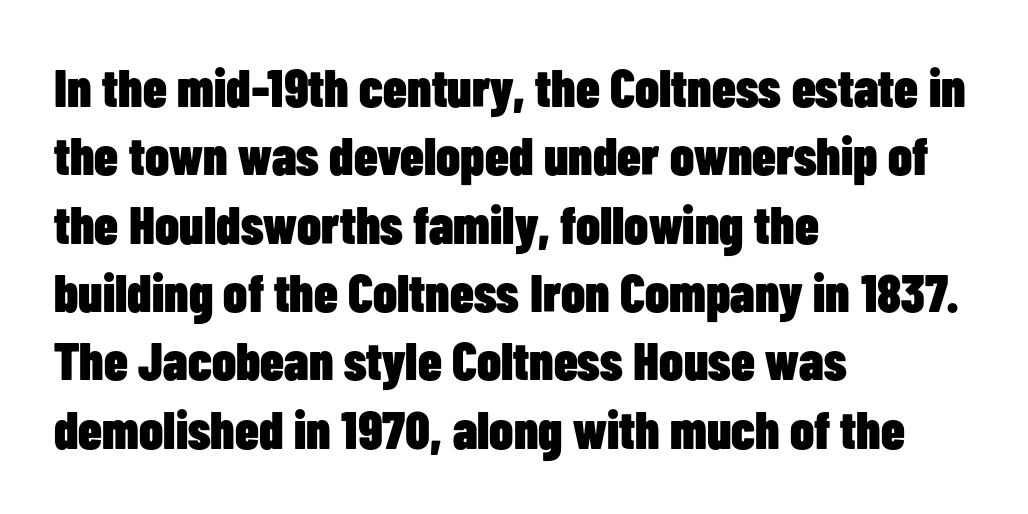
{"serif": "no", "italic": "no", "bold": "yes", "weight": "heavy", "width": "condensed", "stroke_contrast": "low", "x_height": "medium", "monospaced": "no", "underline": "no", "align": "left", "line_spacing": "normal", "line_spacing_ratio": 1.29, "letter_spacing": "normal", "letter_spacing_em": 0.0, "glyph_px": 53}
